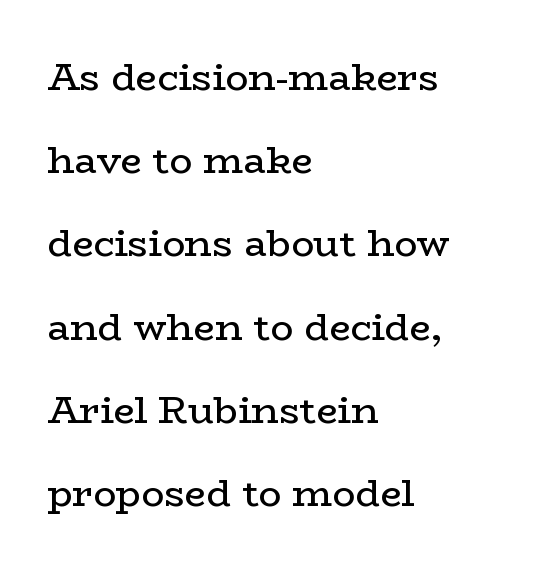
{"serif": "yes", "italic": "no", "bold": "no", "weight": "regular", "width": "wide", "stroke_contrast": "low", "x_height": "medium", "monospaced": "no", "underline": "no", "align": "left", "line_spacing": "loose", "line_spacing_ratio": 2.19, "letter_spacing": "normal", "letter_spacing_em": 0.0, "glyph_px": 38}
